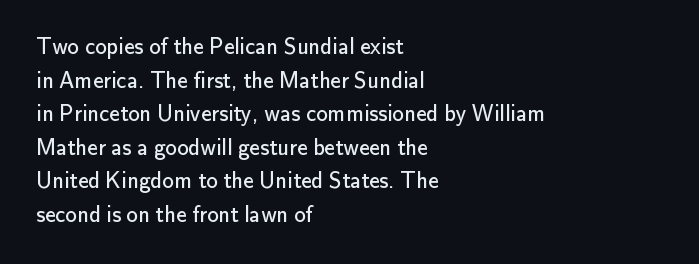
Q: Is the text bold? A: No.
Q: Is the text italic (slanted)? A: No, it is upright.
Q: Is the text underlined? A: No.
Q: How is the paragraph aligned? A: Left-aligned.
Q: Is the spacing between letters normal or unusually wide? A: Normal.
Q: Is the spacing between lines tight, normal or loose? A: Normal.
